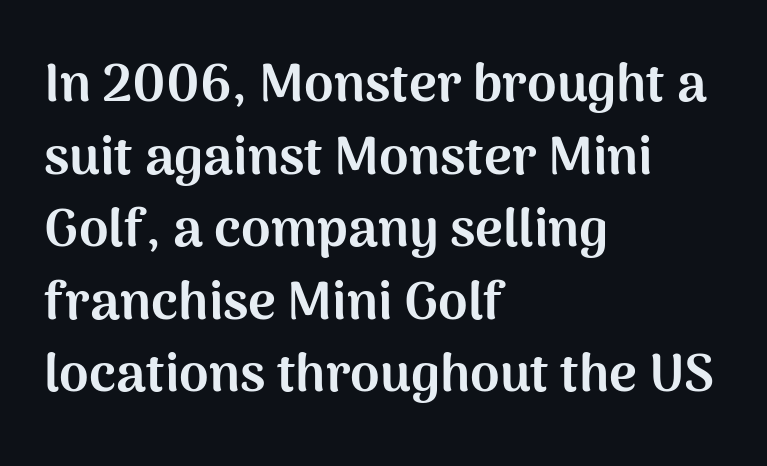
{"serif": "no", "italic": "no", "bold": "yes", "weight": "bold", "width": "normal", "stroke_contrast": "medium", "x_height": "medium", "monospaced": "no", "underline": "no", "align": "left", "line_spacing": "normal", "line_spacing_ratio": 1.37, "letter_spacing": "normal", "letter_spacing_em": 0.0, "glyph_px": 53}
